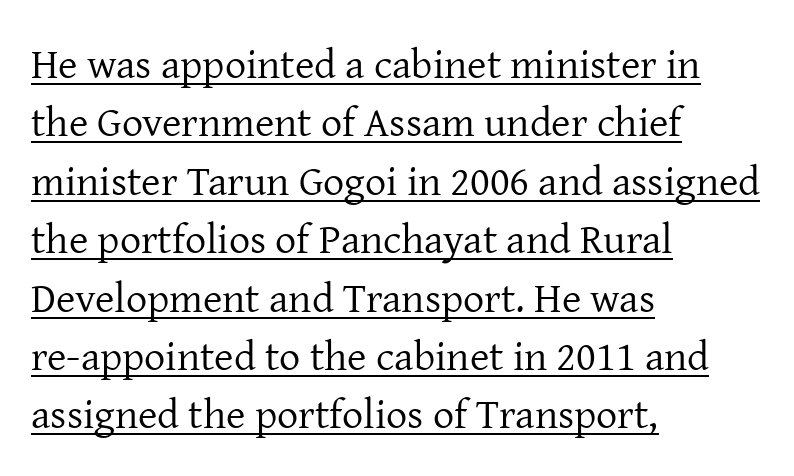
Q: Is the text bold? A: No.
Q: Is the text italic (slanted)? A: No, it is upright.
Q: Is the typeface a serif or a sans-serif typeface? A: Serif.
Q: Is the text underlined? A: Yes.
Q: How is the paragraph aligned? A: Left-aligned.
Q: Is the spacing between letters normal or unusually wide? A: Normal.
Q: Is the spacing between lines tight, normal or loose? A: Normal.
Q: Width (condensed, normal, or wide)? A: Normal.
Q: Stroke contrast? A: Low.
Q: x-height? A: Medium.
Q: Monospaced? A: No.
